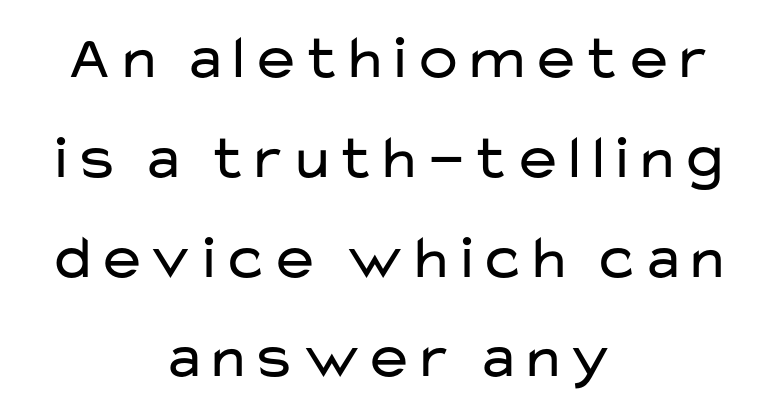
{"serif": "no", "italic": "no", "bold": "no", "weight": "regular", "width": "wide", "stroke_contrast": "low", "x_height": "medium", "monospaced": "no", "underline": "no", "align": "center", "line_spacing": "normal", "line_spacing_ratio": 1.61, "letter_spacing": "normal", "letter_spacing_em": 0.0, "glyph_px": 62}
